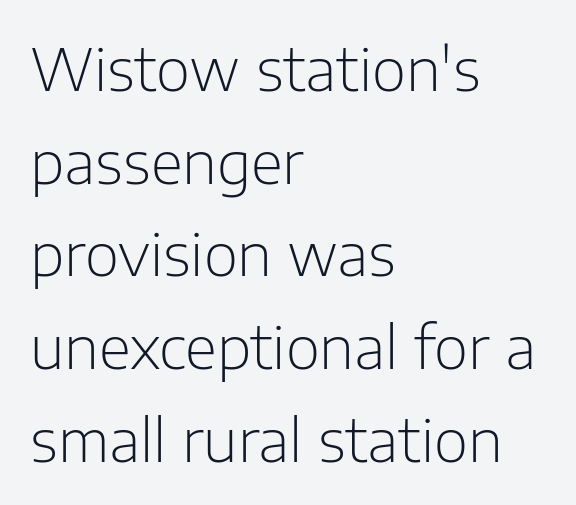
Q: Is the text bold? A: No.
Q: Is the text italic (slanted)? A: No, it is upright.
Q: Is the typeface a serif or a sans-serif typeface? A: Sans-serif.
Q: Is the text underlined? A: No.
Q: How is the paragraph aligned? A: Left-aligned.
Q: Is the spacing between letters normal or unusually wide? A: Normal.
Q: Is the spacing between lines tight, normal or loose? A: Normal.
Q: Width (condensed, normal, or wide)? A: Normal.
Q: Stroke contrast? A: Low.
Q: x-height? A: Medium.
Q: Monospaced? A: No.
